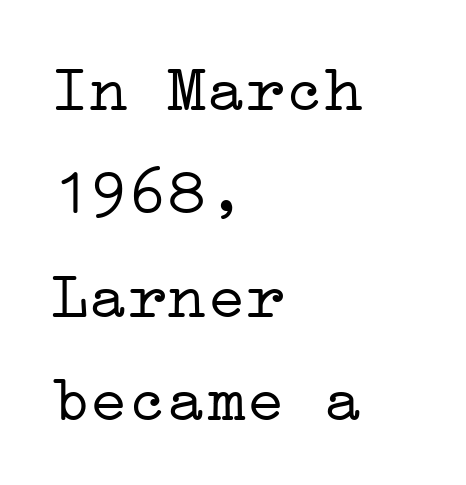
The image shows 65 px light, wide serif type, upright; set left-aligned, normal line spacing (1.59x), normal letter spacing, not underlined; low stroke contrast and a medium x-height.
